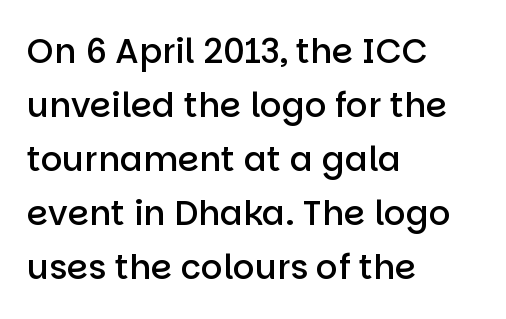
{"serif": "no", "italic": "no", "bold": "semi", "weight": "semibold", "width": "normal", "stroke_contrast": "low", "x_height": "large", "monospaced": "no", "underline": "no", "align": "left", "line_spacing": "normal", "line_spacing_ratio": 1.59, "letter_spacing": "normal", "letter_spacing_em": 0.0, "glyph_px": 34}
